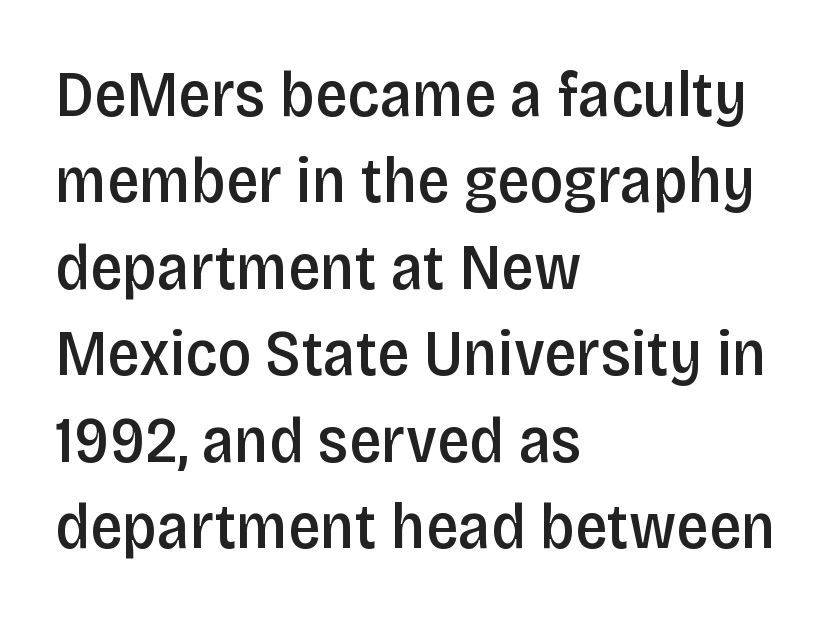
The image shows 65 px semibold, condensed sans-serif type, upright; set left-aligned, normal line spacing (1.33x), normal letter spacing, not underlined; low stroke contrast and a large x-height.
